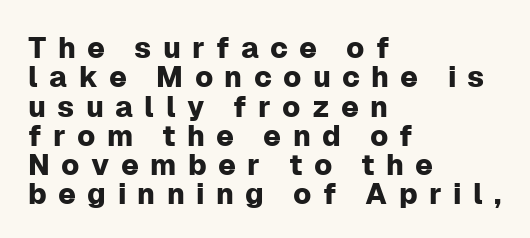
{"serif": "no", "italic": "no", "width": "normal", "stroke_contrast": "low", "x_height": "medium", "monospaced": "no", "underline": "no", "align": "left", "line_spacing": "tight", "line_spacing_ratio": 1.01, "letter_spacing": "wide", "letter_spacing_em": 0.39, "glyph_px": 29}
